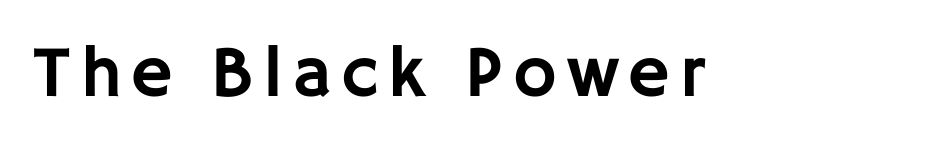
The image shows 73 px sans-serif type, upright; set not underlined; low stroke contrast and a large x-height.
